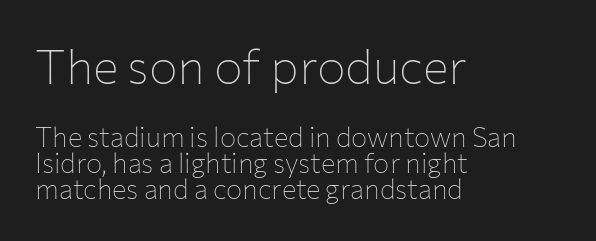
The image shows 48 px thin sans-serif type, upright; set left-aligned, tight line spacing (0.96x), normal letter spacing, not underlined; the first (top) block is 1.78x larger; low stroke contrast and a medium x-height.
